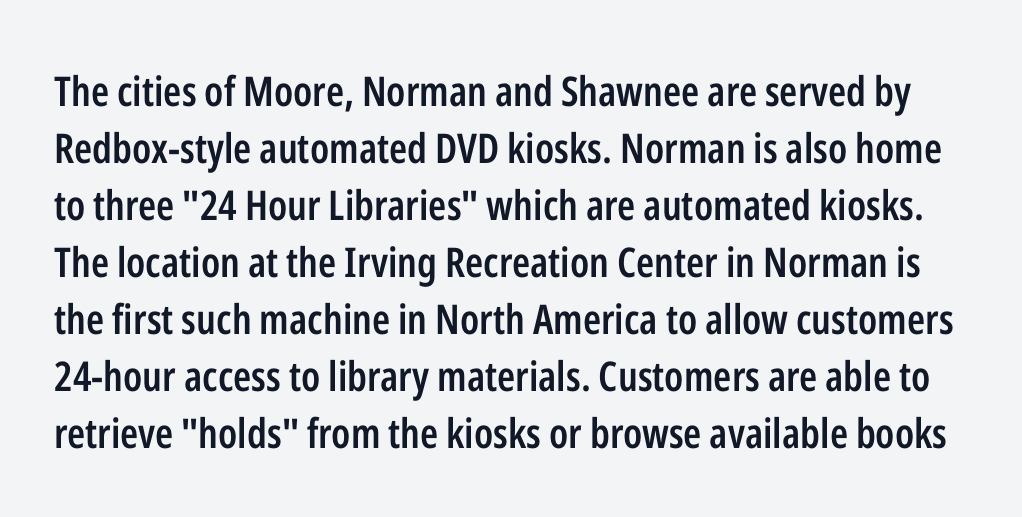
The line-height multiplier appears to be the usual default. Do the letters lean? They stand straight. This sample has the flowing, uneven cadence of proportional lettering. The rendering shows plain stroke endings on the letterforms — a sans-serif design. Compared with typical body copy, the letter spacing here is the same. This is moderately heavy type, rendered in semibold.
